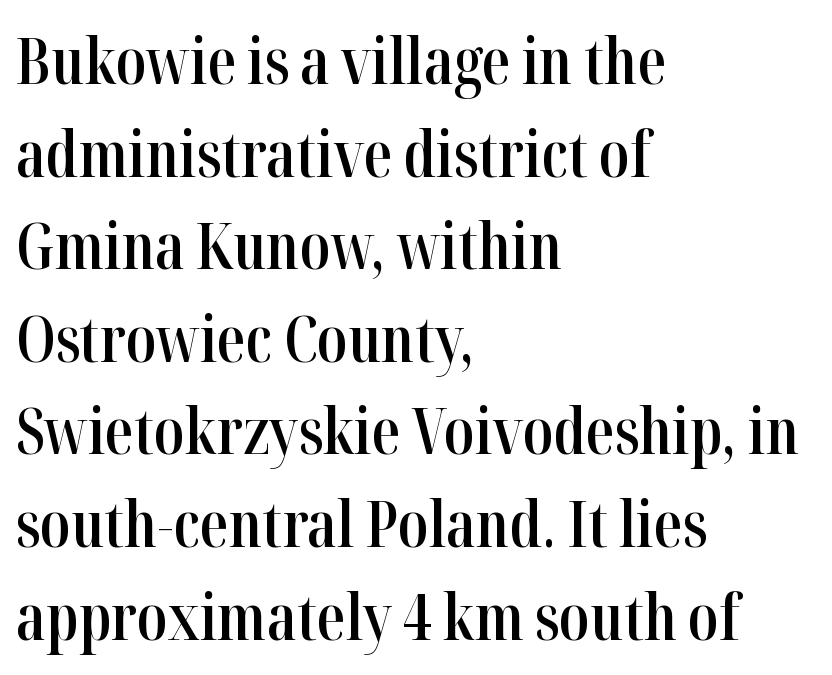
The image shows 63 px semibold, condensed serif type, upright; set left-aligned, normal line spacing (1.47x), normal letter spacing, not underlined; high stroke contrast and a medium x-height.
